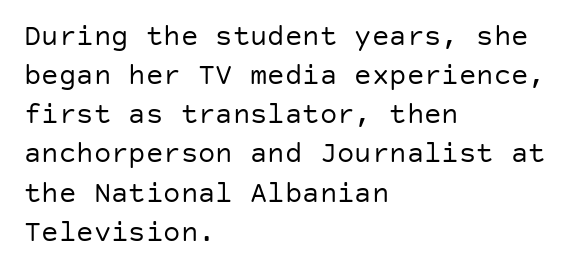
Q: Is the text bold? A: No.
Q: Is the text italic (slanted)? A: No, it is upright.
Q: Is the typeface a serif or a sans-serif typeface? A: Sans-serif.
Q: Is the text underlined? A: No.
Q: How is the paragraph aligned? A: Left-aligned.
Q: Is the spacing between letters normal or unusually wide? A: Normal.
Q: Is the spacing between lines tight, normal or loose? A: Normal.
Q: Width (condensed, normal, or wide)? A: Normal.
Q: Stroke contrast? A: Low.
Q: x-height? A: Large.
